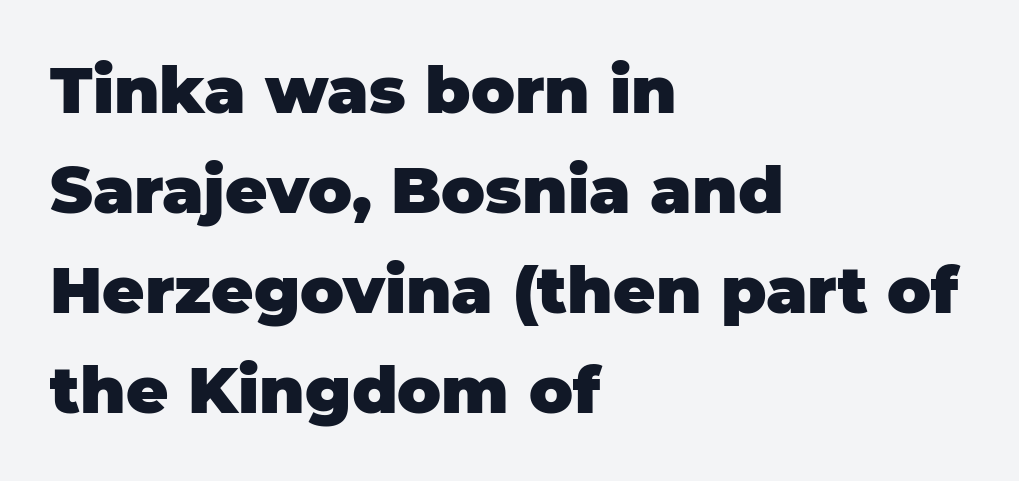
The image shows 65 px heavy sans-serif type, upright; set left-aligned, normal line spacing (1.54x), normal letter spacing, not underlined; low stroke contrast and a large x-height.
